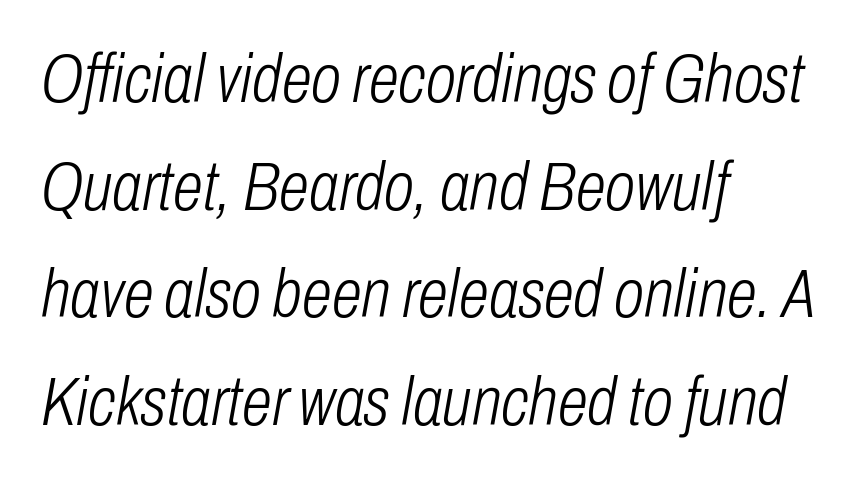
The image shows 69 px light, condensed type, italic (leaning right); set left-aligned, normal line spacing (1.56x), normal letter spacing, not underlined; low stroke contrast and a medium x-height.
